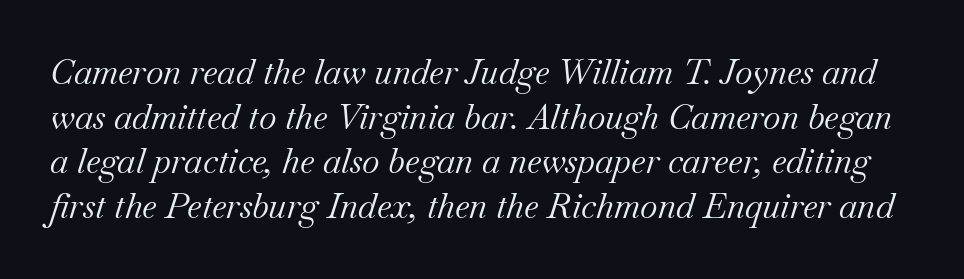
Look at the bottom of the vertical strokes: they flare into serifs here. The letterforms sit at book weight or below. The zone under the glyphs is completely vacant. Compared with typical body copy, the letter spacing here is the same. The vertical gap from one line to the next is medium. Note the varied advance widths — an 'i' is clearly narrower than an 'm'.
